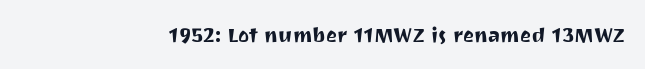
Q: Is the text italic (slanted)? A: No, it is upright.
Q: Is the text underlined? A: No.
Q: Is the spacing between letters normal or unusually wide? A: Normal.
